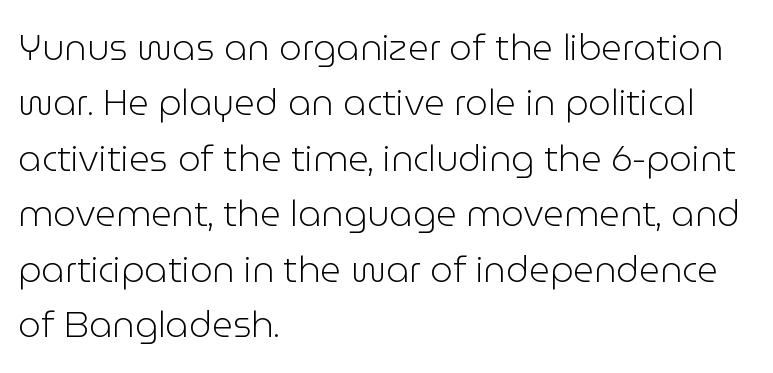
Q: Is the text bold? A: No.
Q: Is the text italic (slanted)? A: No, it is upright.
Q: Is the typeface a serif or a sans-serif typeface? A: Sans-serif.
Q: Is the text underlined? A: No.
Q: How is the paragraph aligned? A: Left-aligned.
Q: Is the spacing between letters normal or unusually wide? A: Normal.
Q: Is the spacing between lines tight, normal or loose? A: Normal.
Q: Width (condensed, normal, or wide)? A: Normal.
Q: Stroke contrast? A: Low.
Q: x-height? A: Medium.
Q: Monospaced? A: No.
